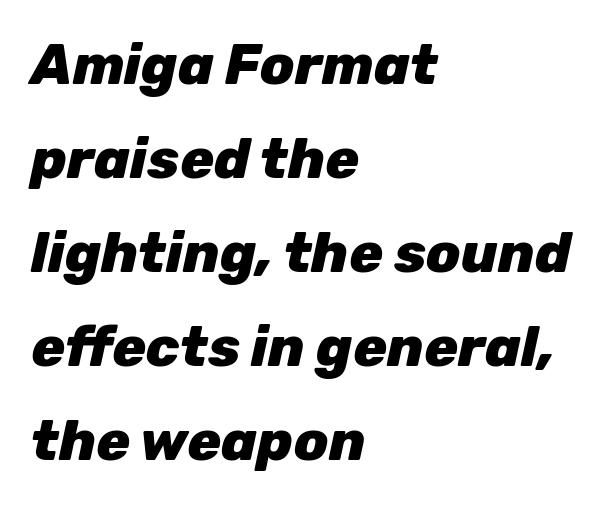
A student would call this left alignment; a typographer would say flush left, rag right. Underline: absent. Notice how thick the strokes are: this is what a full bold looks like. Default kerning and tracking; the words read as compact shapes. Whoever set this chose a conventional vertical rhythm.
